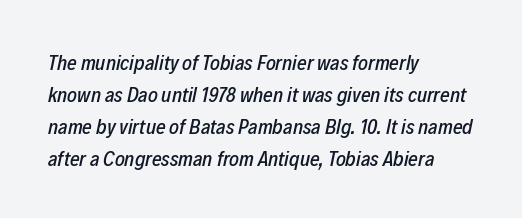
{"italic": "yes", "lean": "right", "slant_degrees": 12, "underline": "no", "align": "left", "line_spacing": "normal", "line_spacing_ratio": 1.52, "letter_spacing": "normal", "letter_spacing_em": 0.0, "glyph_px": 21}
